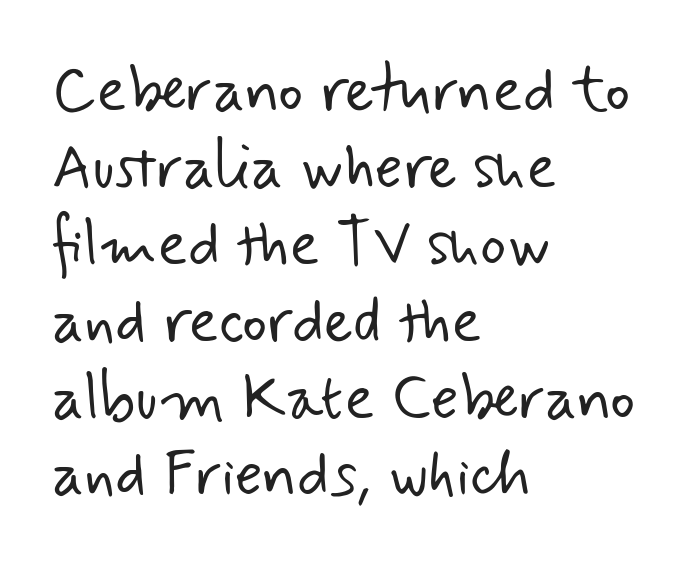
The image shows 62 px light sans-serif type; set left-aligned, line spacing 1.24x, normal letter spacing, not underlined; low stroke contrast and a small x-height.
